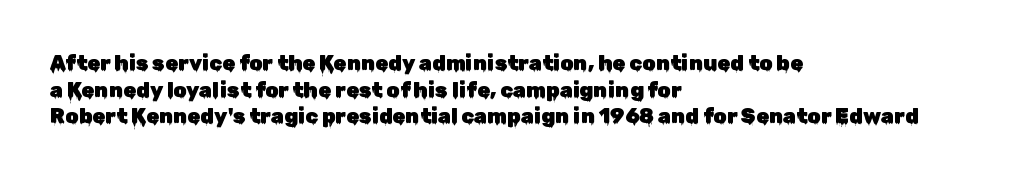
Successive baselines arrive at the customary interval. The space directly below the letters is spotless. The face used here is rendered with its standard letterfit. The rendering anchors every line to the left-hand side.
